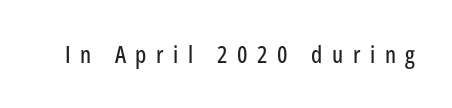
The letters stand upright; this is a roman face. Letter spacing: wide. Any mark beneath the type? The region is blank.
